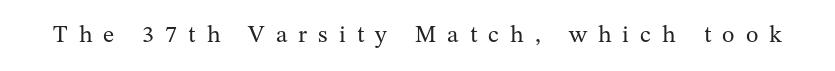
The image shows 24 px text type, upright; set unusually wide letter spacing (+0.46 em), not underlined.
